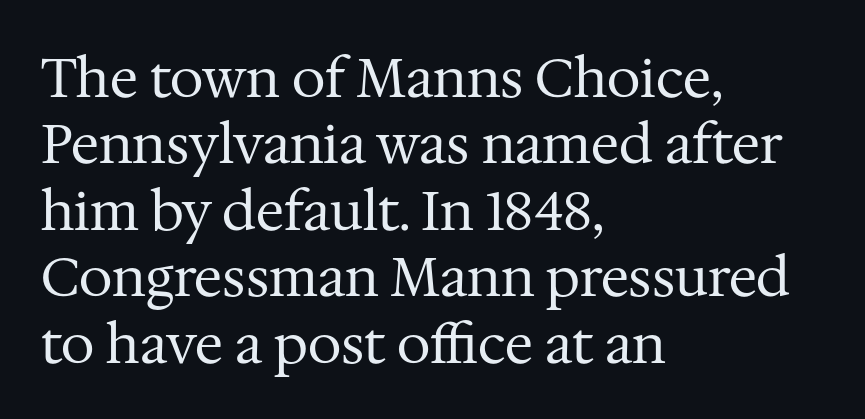
Q: Is the text bold? A: No.
Q: Is the text italic (slanted)? A: No, it is upright.
Q: Is the typeface a serif or a sans-serif typeface? A: Serif.
Q: Is the text underlined? A: No.
Q: How is the paragraph aligned? A: Left-aligned.
Q: Is the spacing between letters normal or unusually wide? A: Normal.
Q: Width (condensed, normal, or wide)? A: Normal.
Q: Stroke contrast? A: Medium.
Q: x-height? A: Medium.
Q: Monospaced? A: No.
